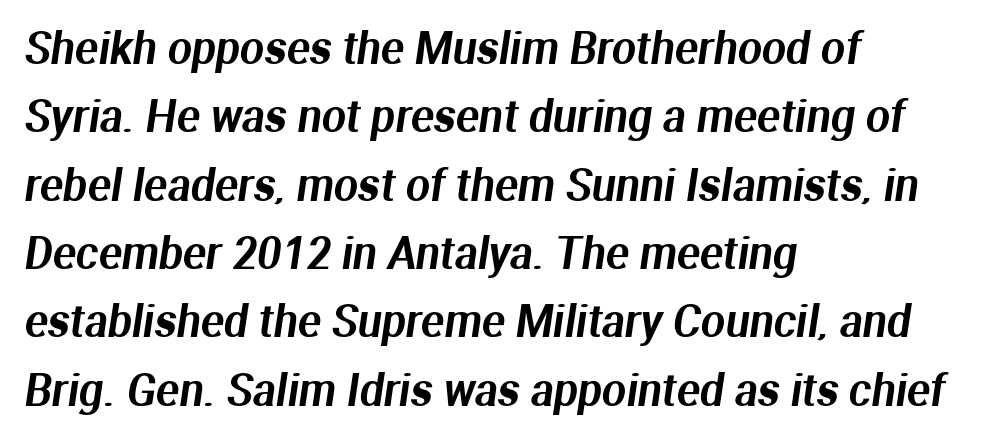
The passage shown is typeset with a sans-serif family. There is no visible air inserted between adjacent glyphs. A typesetter would call this proportional, since set widths differ per character. If you drew a ruler down the left edge, every line would touch it. A normal amount of white space separates one row of letters from the next. The space directly below the letters is spotless.
